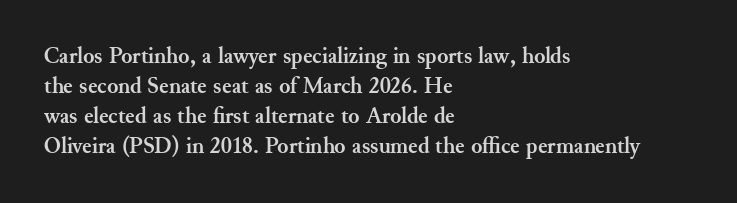
Q: Is the text bold? A: Yes.
Q: Is the text italic (slanted)? A: No, it is upright.
Q: Is the text underlined? A: No.
Q: How is the paragraph aligned? A: Left-aligned.
Q: Is the spacing between letters normal or unusually wide? A: Normal.
Q: Is the spacing between lines tight, normal or loose? A: Normal.
